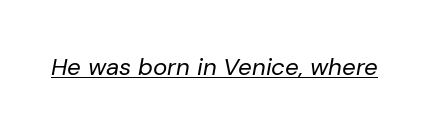
Q: Is the text bold? A: No.
Q: Is the text italic (slanted)? A: Yes, it leans right by about 10 degrees.
Q: Is the text underlined? A: Yes.
Q: Is the spacing between letters normal or unusually wide? A: Normal.
